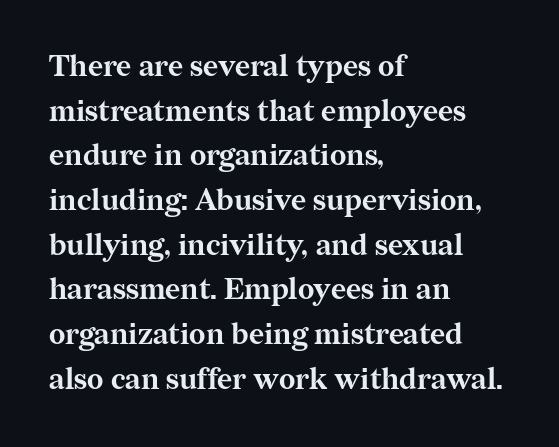
{"serif": "yes", "italic": "no", "bold": "yes", "weight": "bold", "width": "normal", "stroke_contrast": "medium", "x_height": "medium", "monospaced": "no", "underline": "no", "align": "left", "line_spacing": "normal", "line_spacing_ratio": 1.54, "letter_spacing": "normal", "letter_spacing_em": 0.0, "glyph_px": 29}
